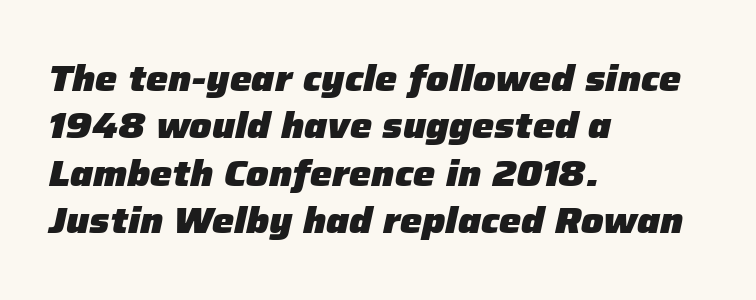
{"italic": "yes", "lean": "right", "slant_degrees": 12, "bold": "yes", "weight": "heavy", "width": "normal", "stroke_contrast": "low", "x_height": "medium", "monospaced": "no", "underline": "no", "align": "left", "line_spacing": "normal", "line_spacing_ratio": 1.28, "letter_spacing": "normal", "letter_spacing_em": 0.0, "glyph_px": 37}
